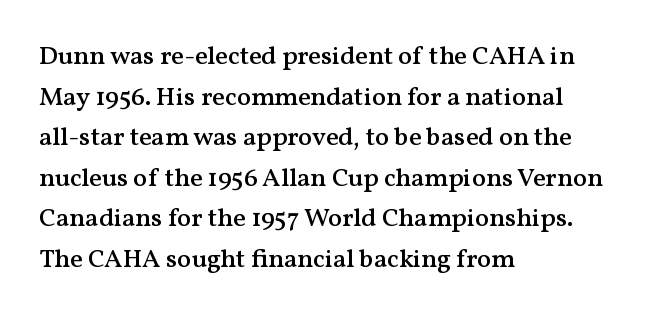
The image shows 26 px text type, upright; set left-aligned, normal line spacing (1.56x), normal letter spacing, not underlined.
